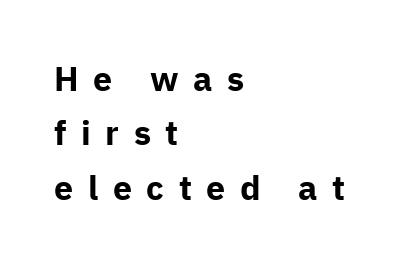
The image shows 34 px bold sans-serif type, upright; set left-aligned, normal line spacing (1.6x), unusually wide letter spacing (+0.43 em), not underlined; low stroke contrast and a medium x-height.
